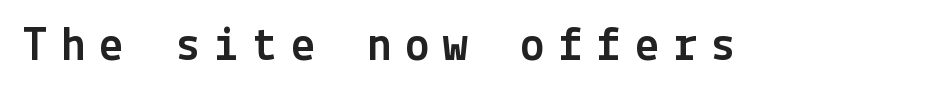
The zone under the glyphs is completely vacant. The specimen reads as upright at a glance. Short note: letters widely spaced. You can tell from the bare stems that sans-serif type was used.
